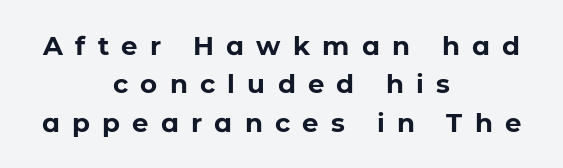
Does the copy run flush right? No — it is centered line by line. Spacing between characters has been opened up far beyond the box default. The vertical gap from one line to the next is medium. The specimen reads as upright at a glance. Does the weight exceed regular? Yes, all the way to bold. Type without underlining.
